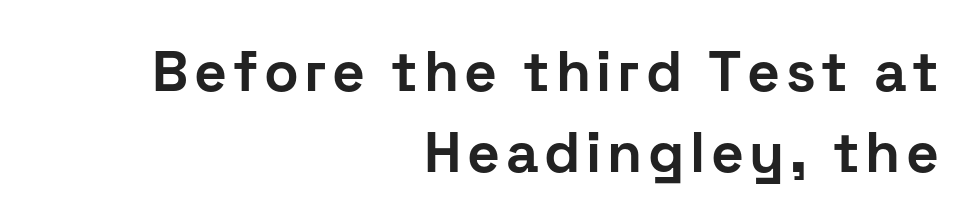
What weight is shown? A full bold with thick strokes. Each new line begins a customary step beneath the previous one. The letters advance in unequal steps, a hallmark of proportional type. Is the block centered? No — it sits flush against the right margin. Designer's note — italics off, roman on. The gap between lines stays unmarked.
